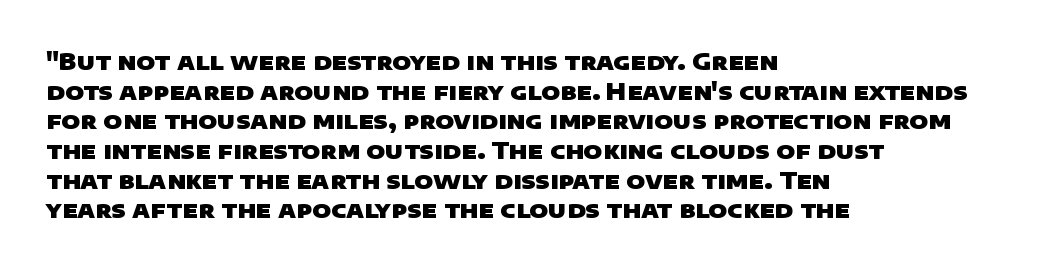
{"bold": "yes", "underline": "no", "align": "left", "line_spacing": "normal", "line_spacing_ratio": 1.29, "letter_spacing": "normal", "letter_spacing_em": 0.0, "glyph_px": 23}
